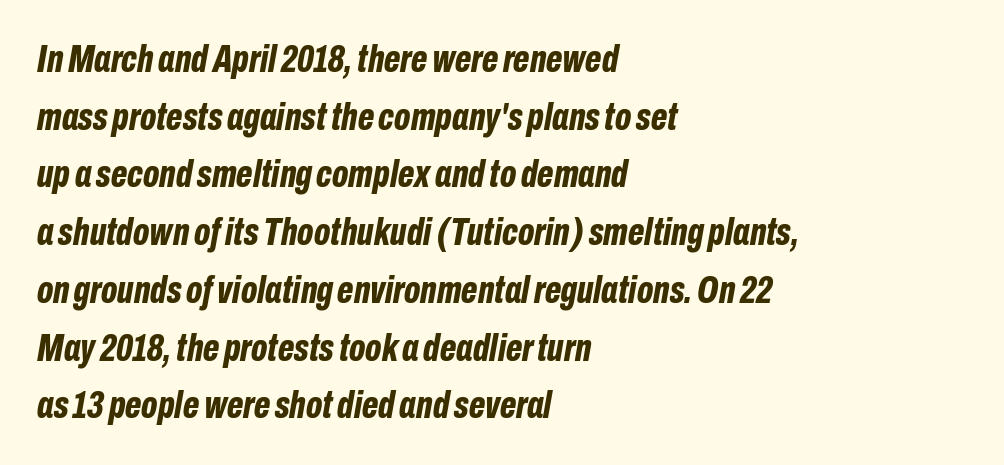
The image shows 39 px bold, condensed type, italic (leaning right); set left-aligned, normal line spacing (1.48x), normal letter spacing, not underlined; low stroke contrast and a medium x-height.
